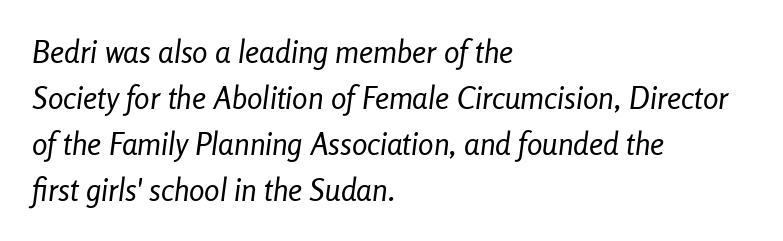
The passage shown leans; its letterforms are oblique. Unmarked baselines from the first word to the last. The passage shown stacks its lines at a standard gap. There is no visible air inserted between adjacent glyphs.
